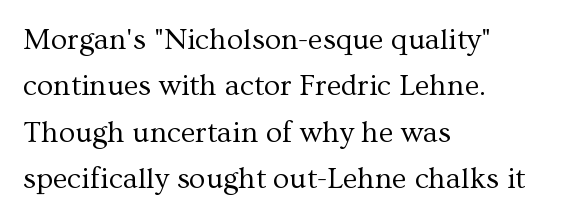
{"serif": "yes", "italic": "no", "bold": "no", "weight": "regular", "width": "normal", "stroke_contrast": "medium", "x_height": "medium", "monospaced": "no", "underline": "no", "align": "left", "line_spacing": "normal", "line_spacing_ratio": 1.55, "letter_spacing": "normal", "letter_spacing_em": 0.0, "glyph_px": 30}
